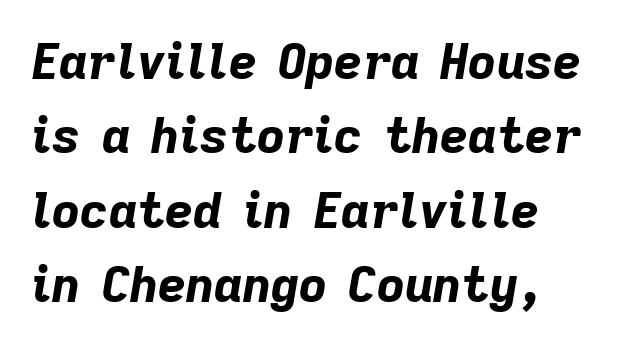
{"italic": "yes", "lean": "right", "slant_degrees": 9, "bold": "yes", "weight": "bold", "width": "normal", "stroke_contrast": "low", "x_height": "medium", "monospaced": "no", "underline": "no", "align": "left", "line_spacing": "normal", "line_spacing_ratio": 1.52, "letter_spacing": "normal", "letter_spacing_em": 0.0, "glyph_px": 49}
